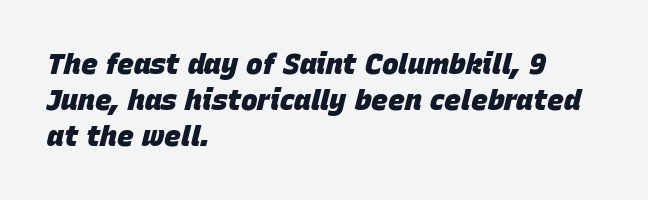
{"italic": "yes", "lean": "right", "slant_degrees": 15, "bold": "yes", "weight": "heavy", "width": "normal", "stroke_contrast": "low", "x_height": "large", "monospaced": "no", "underline": "no", "align": "left", "line_spacing": "normal", "line_spacing_ratio": 1.28, "letter_spacing": "normal", "letter_spacing_em": 0.0, "glyph_px": 28}
